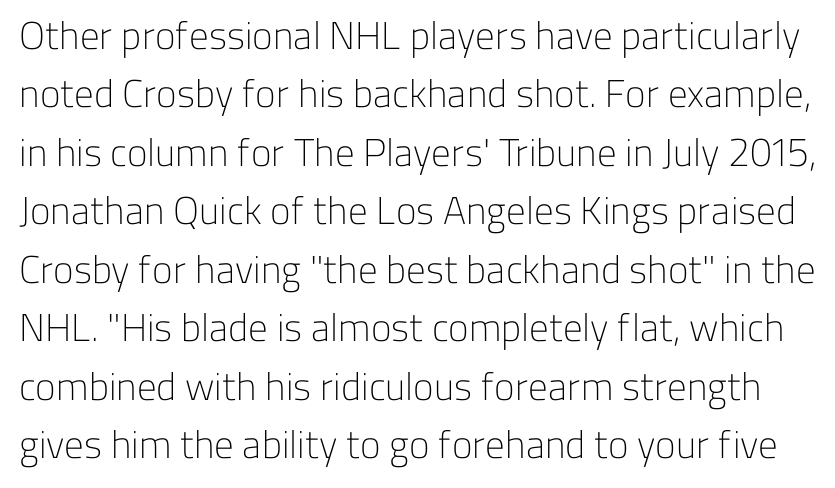
{"serif": "no", "italic": "no", "bold": "no", "weight": "light", "width": "normal", "stroke_contrast": "low", "x_height": "medium", "monospaced": "no", "underline": "no", "line_spacing": "normal", "line_spacing_ratio": 1.5, "letter_spacing": "normal", "letter_spacing_em": 0.0, "glyph_px": 39}
